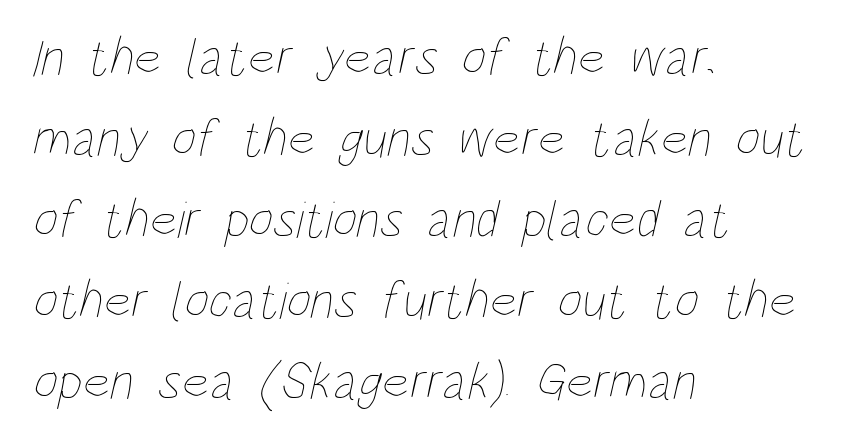
Q: Is the text bold? A: No.
Q: Is the text underlined? A: No.
Q: How is the paragraph aligned? A: Left-aligned.
Q: Is the spacing between letters normal or unusually wide? A: Normal.
Q: Is the spacing between lines tight, normal or loose? A: Normal.
Q: Width (condensed, normal, or wide)? A: Condensed.
Q: Stroke contrast? A: Low.
Q: x-height? A: Large.
Q: Monospaced? A: No.
